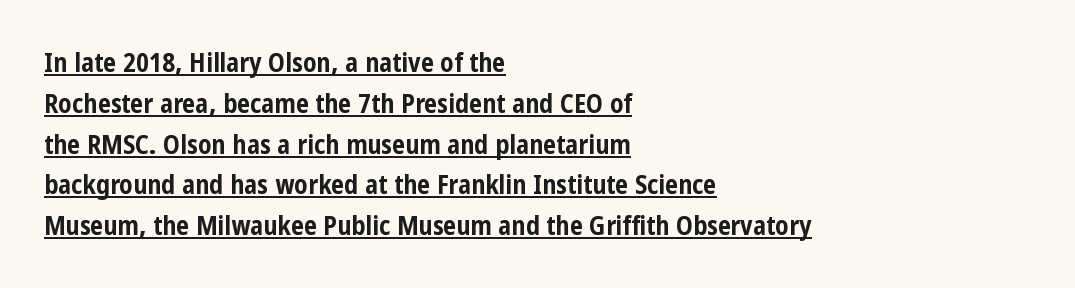
The image shows 26 px bold type, upright; set left-aligned, normal line spacing (1.57x), normal letter spacing, underlined.
